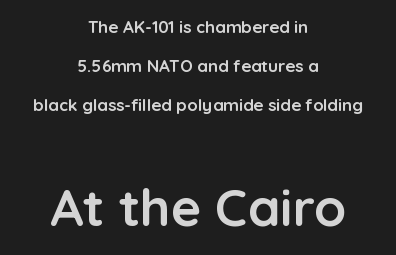
{"serif": "no", "italic": "no", "bold": "yes", "weight": "semibold", "width": "normal", "stroke_contrast": "low", "x_height": "medium", "monospaced": "no", "underline": "no", "align": "center", "line_spacing": "loose", "line_spacing_ratio": 2.28, "letter_spacing": "normal", "letter_spacing_em": 0.0, "larger_block": "second", "size_ratio": 3.06, "glyph_px": 52}
